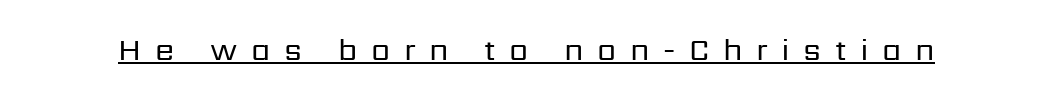
The image shows 31 px regular-weight sans-serif type, upright; set unusually wide letter spacing (+0.44 em), underlined; low stroke contrast and a medium x-height.
